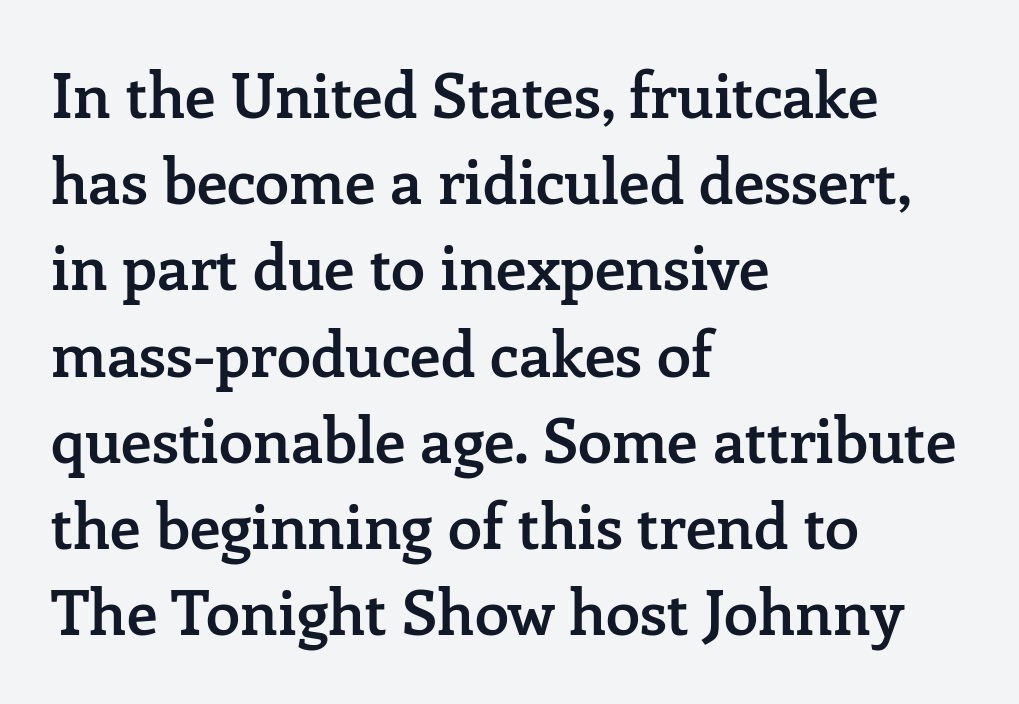
Teacher's note: observe the even left margin — that is flush-left alignment. Letterform terminals end in serifs throughout the passage. Spacing verdict: proportional, widths tailored to each character. Here the glyphs are tracked normally, forming tight word shapes. When letters stand straight like this, we call the style roman or upright.
